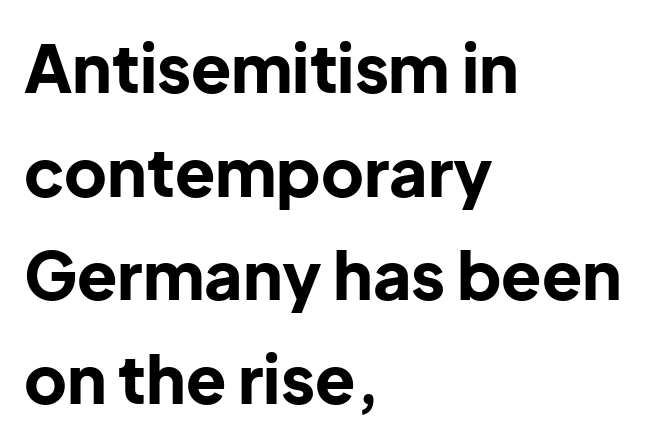
{"serif": "no", "italic": "no", "bold": "yes", "weight": "bold", "width": "normal", "stroke_contrast": "low", "x_height": "medium", "monospaced": "no", "underline": "no", "align": "left", "line_spacing": "normal", "line_spacing_ratio": 1.57, "letter_spacing": "normal", "letter_spacing_em": 0.0, "glyph_px": 66}
